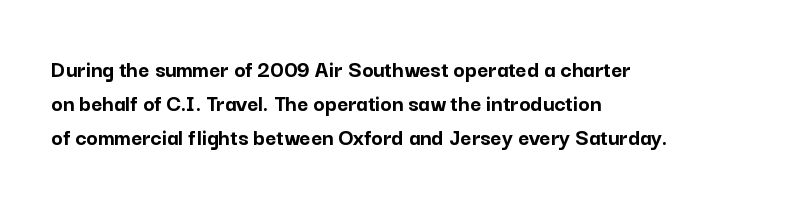
{"italic": "no", "bold": "yes", "underline": "no", "align": "left", "line_spacing": "normal", "line_spacing_ratio": 1.41, "letter_spacing": "normal", "letter_spacing_em": 0.0, "glyph_px": 24}
